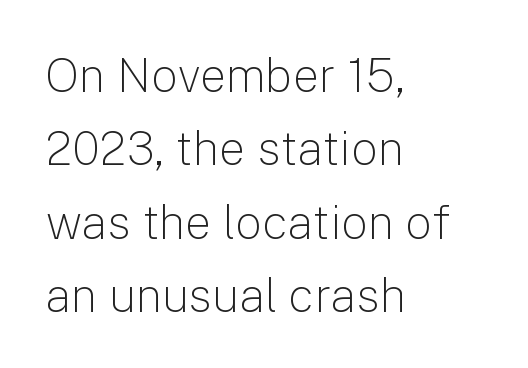
Weight: in the light-to-regular range. Leading matches the norm, producing a regular column. This rendering employs a face without finishing strokes, i.e., a sans-serif. Here the glyphs are tracked normally, forming tight word shapes. Beneath every word, the page is bare.
